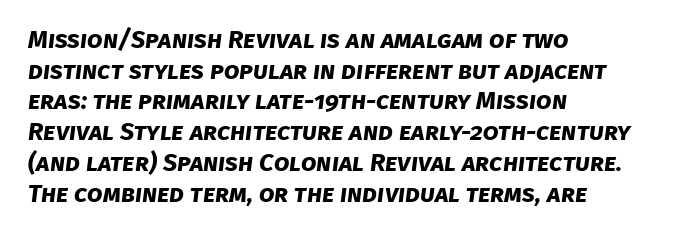
The image shows 25 px bold type; set left-aligned, line spacing 1.23x, normal letter spacing, not underlined.
